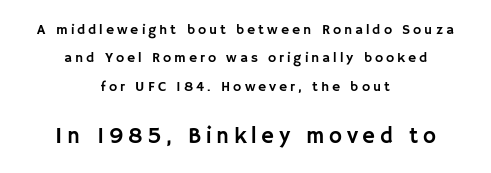
{"italic": "no", "underline": "no", "align": "center", "line_spacing": "loose", "line_spacing_ratio": 2.02, "letter_spacing": "wide", "letter_spacing_em": 0.21, "larger_block": "second", "size_ratio": 1.57, "glyph_px": 22}
